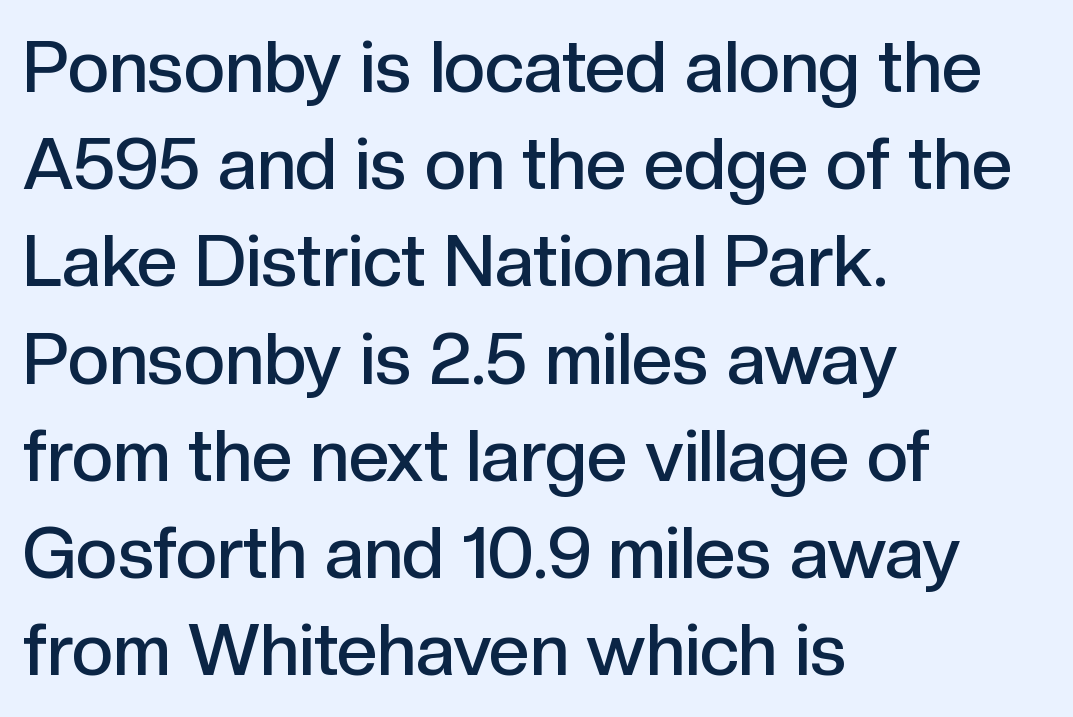
{"serif": "no", "italic": "no", "bold": "semi", "weight": "semibold", "width": "normal", "x_height": "medium", "monospaced": "no", "underline": "no", "align": "left", "line_spacing": "normal", "line_spacing_ratio": 1.35, "letter_spacing": "normal", "letter_spacing_em": 0.0, "glyph_px": 72}
